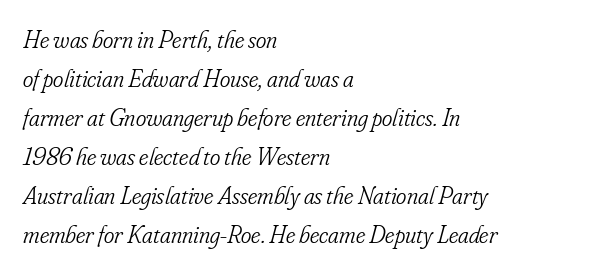
Q: Is the text bold? A: No.
Q: Is the text italic (slanted)? A: Yes, it leans right by about 16 degrees.
Q: Is the text underlined? A: No.
Q: How is the paragraph aligned? A: Left-aligned.
Q: Is the spacing between letters normal or unusually wide? A: Normal.
Q: Is the spacing between lines tight, normal or loose? A: Normal.
